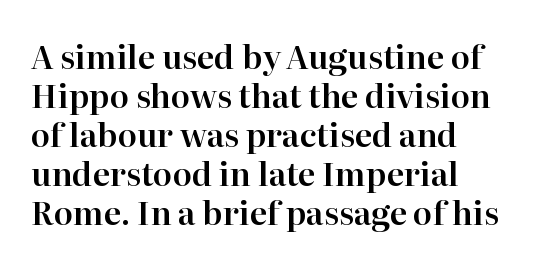
No italicization has been applied; the sample stays upright. Typeset ragged right — the left edge is the straight one. The characters display serif detailing at their extremities. Between one letter and the next there's only the usual sliver of space.
